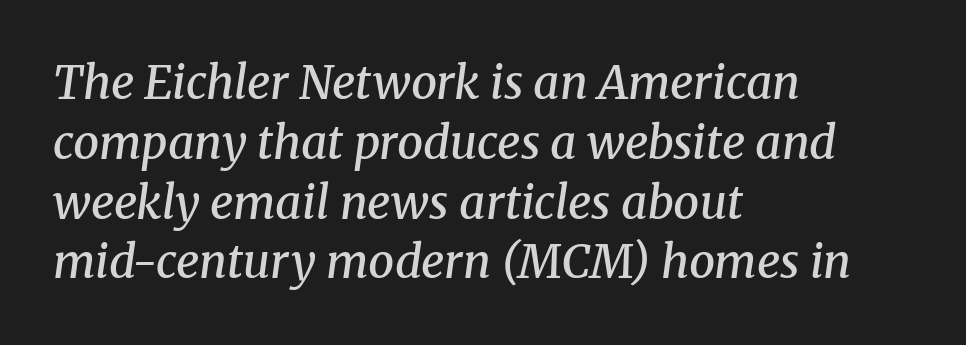
The whole block is typeset with a tilt. Only glyphs here, with clear space below each row. Set as a demibold, roughly 600 on the weight scale. The block of text has a typical density, with ordinary space between rows. Do the characters align in a grid? No, the font is proportional.
